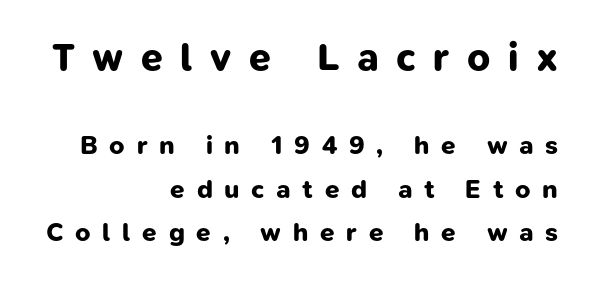
The image shows 39 px bold sans-serif type; set right-aligned, normal line spacing (1.67x), unusually wide letter spacing (+0.45 em), not underlined; the first (top) block is 1.5x larger; low stroke contrast and a medium x-height.
